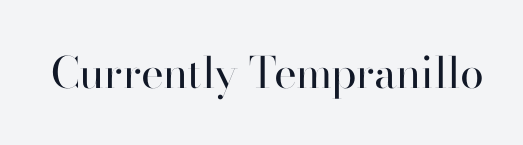
This sample has the flowing, uneven cadence of proportional lettering. The font family rendered here belongs to the sans-serif group. This is not heavy type; no bold has been used. Honestly, there is no underline to notice here at all. The passage shown has conventional tracking throughout.
